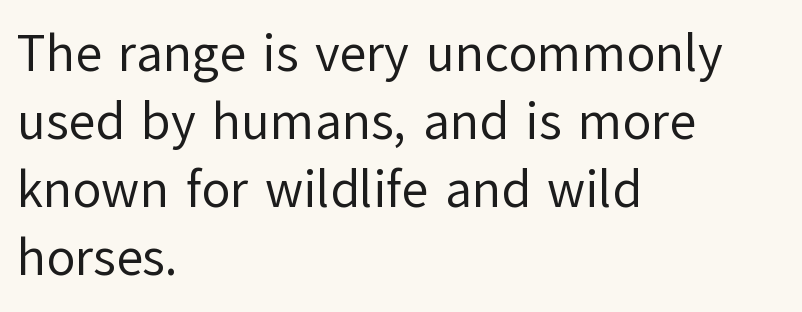
These lines stack with their left ends in a neat column. Students, note that the glyphs here touch the page at normal intervals. A bare baseline throughout the passage. Posture: straight, roman, zero tilt. The vertical gap from one line to the next is medium. The letters advance in unequal steps, a hallmark of proportional type.
